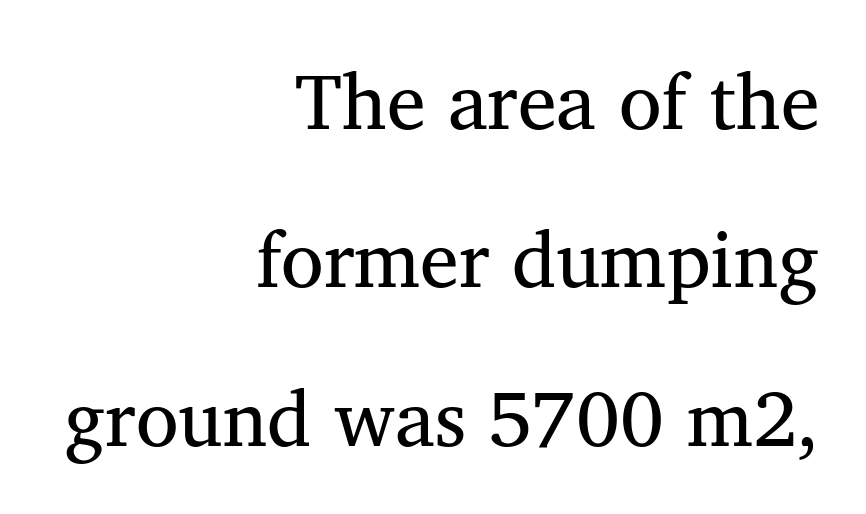
Nothing heavy about these letters — not bold at all. Letters rest on an invisible, unmarked baseline. Examine the stroke ends and you'll spot serifs. Leading: increased. The rendering uses natural spacing where letterforms have individual widths.
